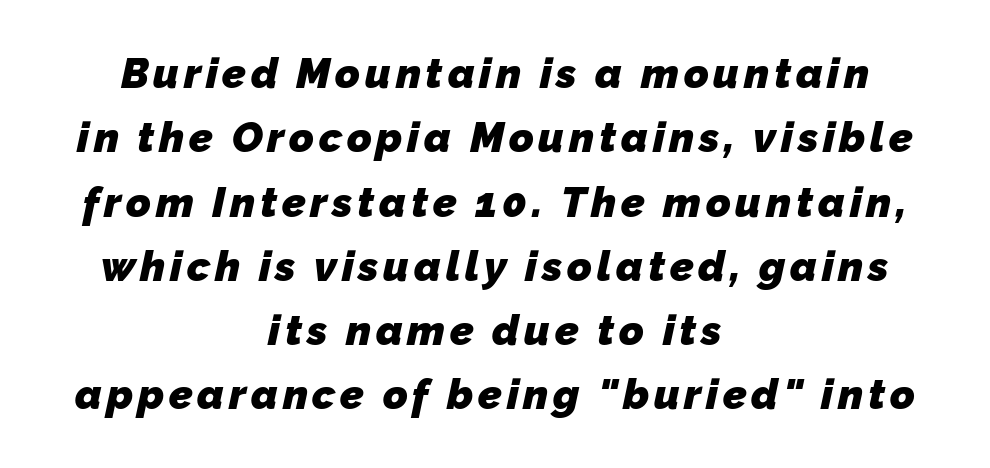
{"serif": "no", "bold": "yes", "weight": "heavy", "width": "normal", "stroke_contrast": "low", "x_height": "medium", "monospaced": "no", "underline": "no", "align": "center", "line_spacing": "normal", "line_spacing_ratio": 1.53, "glyph_px": 42}
